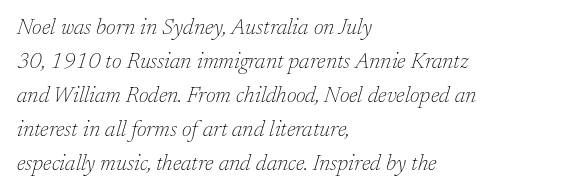
The compositor pushed each line to the left boundary. The leading is moderate, giving the passage an even texture. You can tell it's italic because the verticals aren't actually vertical. Rule under the text: the space is simply empty.
